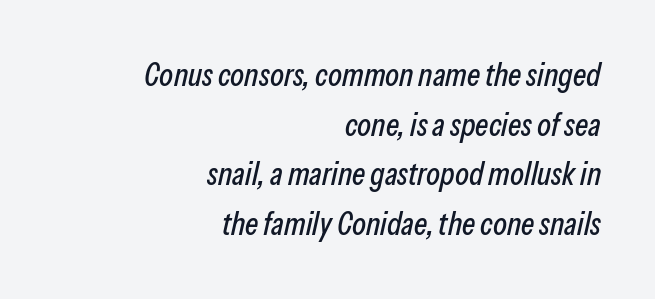
In terms of letterspacing, this is plain default setting. Observe the lean: these are italic letterforms. The typesetter chose a ragged-left arrangement here. The designer left line spacing at the default.
